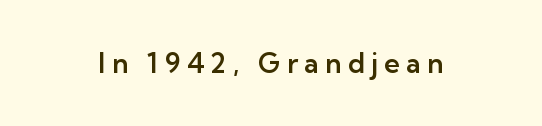
A typesetter would call this heavily tracked-out type. The font's upright variant was chosen for this text. Anything drawn beneath the words? Only blank space.
